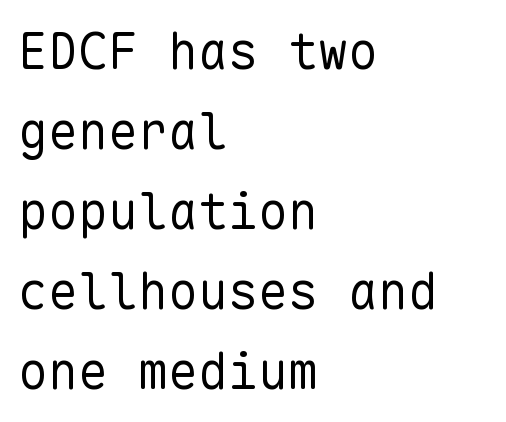
Q: Is the text bold? A: No.
Q: Is the text italic (slanted)? A: No, it is upright.
Q: Is the typeface a serif or a sans-serif typeface? A: Sans-serif.
Q: Is the text underlined? A: No.
Q: How is the paragraph aligned? A: Left-aligned.
Q: Is the spacing between letters normal or unusually wide? A: Normal.
Q: Is the spacing between lines tight, normal or loose? A: Normal.
Q: Width (condensed, normal, or wide)? A: Normal.
Q: Stroke contrast? A: Low.
Q: x-height? A: Medium.
Q: Monospaced? A: Yes.
